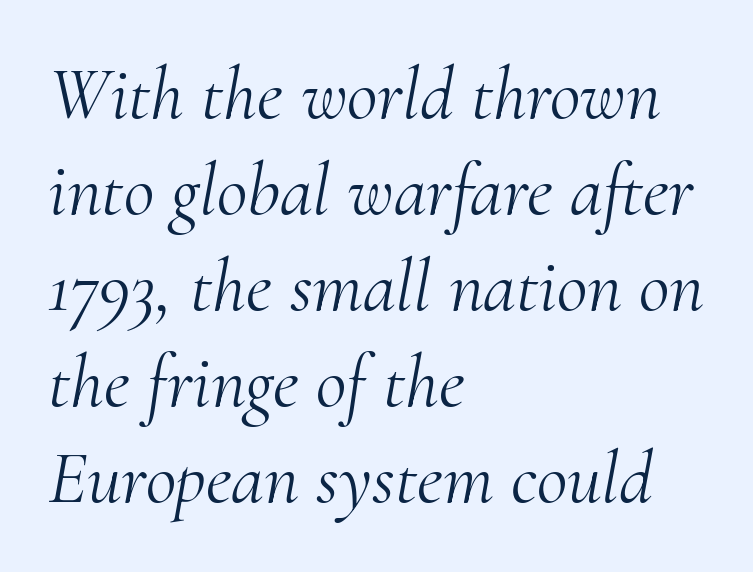
Weight: not bold — regular or lighter. Classification — serif. The paragraph shown leans on its left margin. The line texture is even and compact thanks to regular tracking.
